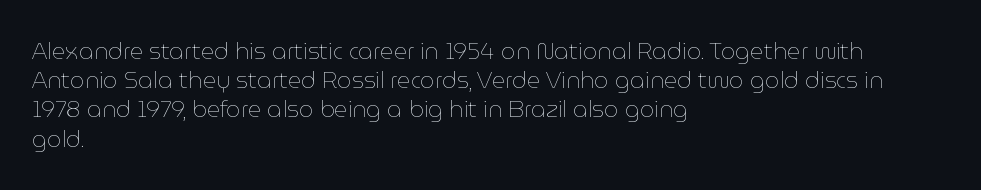
The image shows 23 px text type, upright; set left-aligned, normal line spacing (1.27x), normal letter spacing, not underlined.
